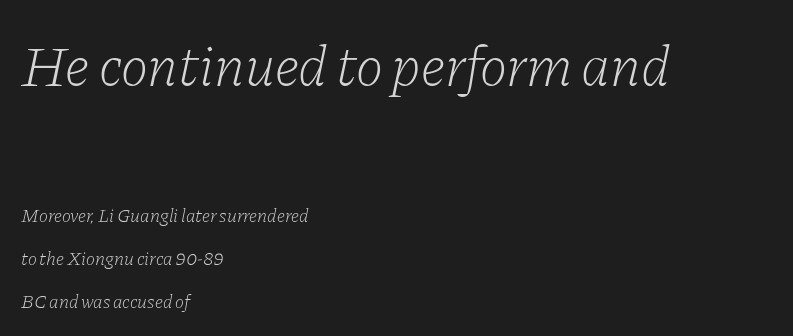
Slanted lettering throughout. Glyph-to-glyph distance matches everyday printed text. Proportional: the letters do not fall into vertical columns. Casual observation: everything's shoved over to the left. Type style note: has serifs.
